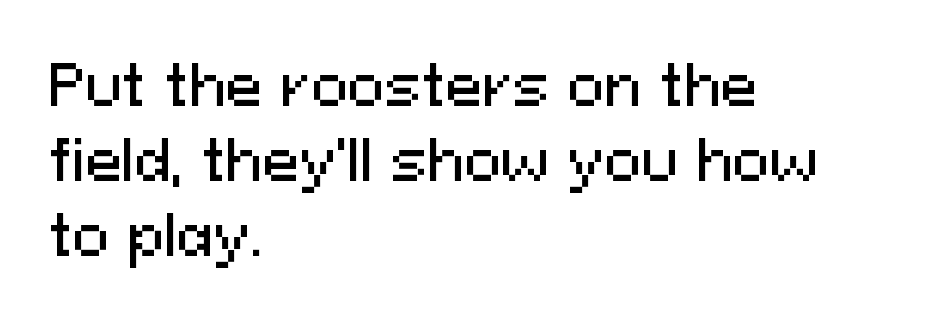
{"serif": "no", "italic": "no", "width": "normal", "stroke_contrast": "medium", "x_height": "medium", "monospaced": "no", "underline": "no", "align": "left", "line_spacing": "normal", "line_spacing_ratio": 1.36, "letter_spacing": "normal", "letter_spacing_em": 0.0, "glyph_px": 55}
